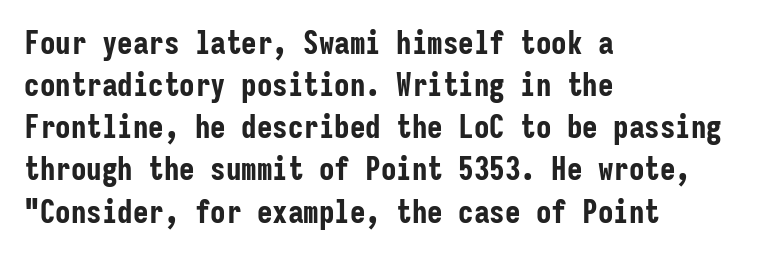
The image shows 31 px bold, condensed sans-serif type, upright, monospaced; set left-aligned, normal line spacing (1.36x), normal letter spacing, not underlined; low stroke contrast and a medium x-height.
